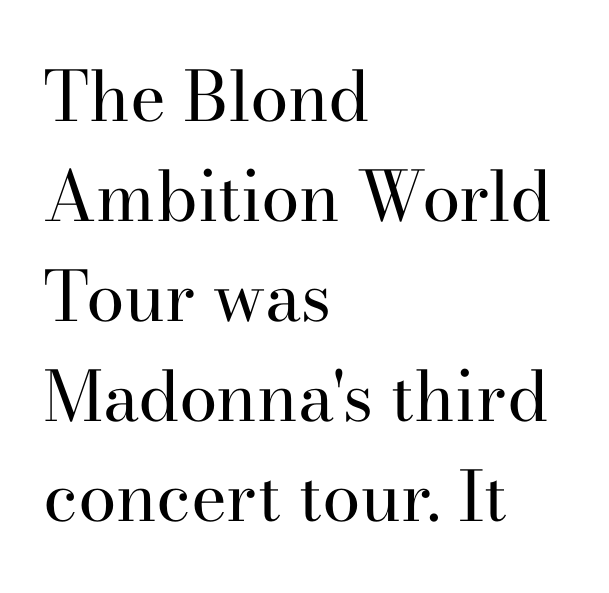
Q: Is the text bold? A: No.
Q: Is the text italic (slanted)? A: No, it is upright.
Q: Is the typeface a serif or a sans-serif typeface? A: Serif.
Q: Is the text underlined? A: No.
Q: How is the paragraph aligned? A: Left-aligned.
Q: Is the spacing between letters normal or unusually wide? A: Normal.
Q: Is the spacing between lines tight, normal or loose? A: Normal.
Q: Width (condensed, normal, or wide)? A: Normal.
Q: Stroke contrast? A: High.
Q: x-height? A: Small.
Q: Monospaced? A: No.
